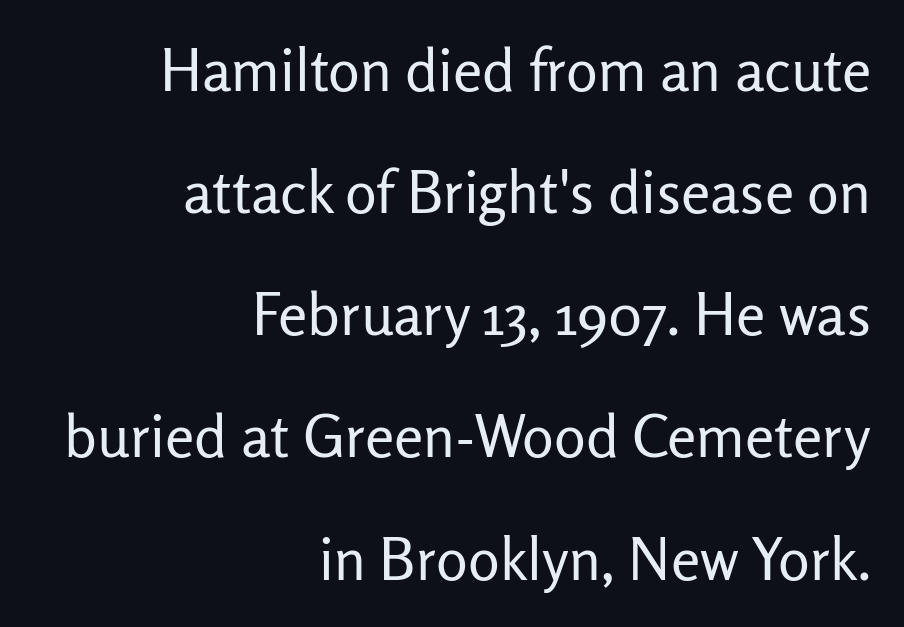
Q: Is the text bold? A: No.
Q: Is the text italic (slanted)? A: No, it is upright.
Q: Is the typeface a serif or a sans-serif typeface? A: Sans-serif.
Q: Is the text underlined? A: No.
Q: How is the paragraph aligned? A: Right-aligned.
Q: Is the spacing between letters normal or unusually wide? A: Normal.
Q: Is the spacing between lines tight, normal or loose? A: Loose.
Q: Width (condensed, normal, or wide)? A: Normal.
Q: Stroke contrast? A: Low.
Q: x-height? A: Medium.
Q: Monospaced? A: No.
